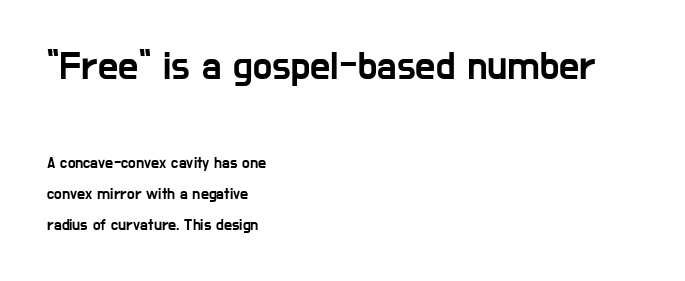
{"serif": "no", "italic": "no", "width": "condensed", "stroke_contrast": "low", "x_height": "medium", "monospaced": "no", "underline": "no", "align": "left", "line_spacing": "loose", "line_spacing_ratio": 1.91, "letter_spacing": "normal", "letter_spacing_em": 0.0, "larger_block": "first", "size_ratio": 2.5, "glyph_px": 40}
